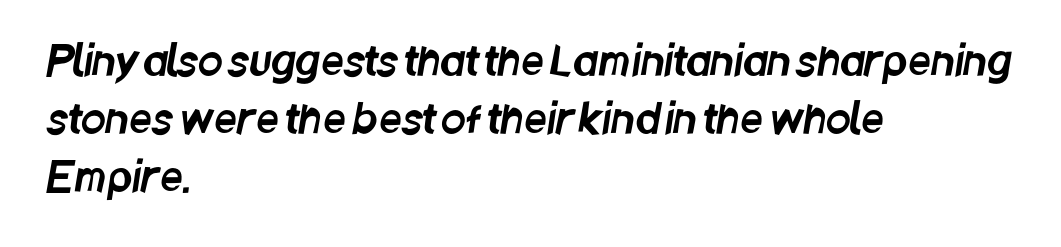
{"serif": "no", "width": "condensed", "stroke_contrast": "low", "x_height": "large", "monospaced": "no", "underline": "no", "align": "left", "line_spacing": "normal", "line_spacing_ratio": 1.45, "letter_spacing": "normal", "letter_spacing_em": 0.0, "glyph_px": 40}
